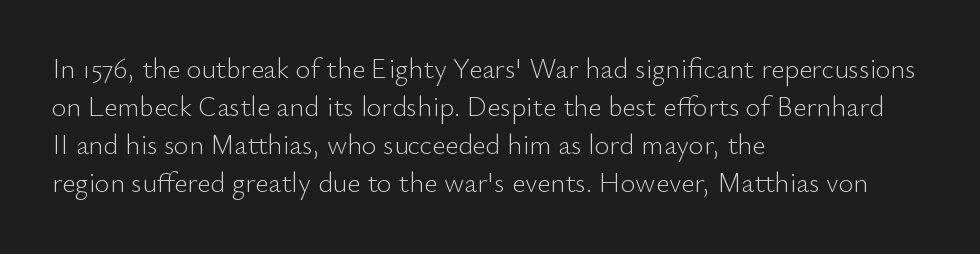
Q: Is the text bold? A: No.
Q: Is the text italic (slanted)? A: No, it is upright.
Q: Is the typeface a serif or a sans-serif typeface? A: Sans-serif.
Q: Is the text underlined? A: No.
Q: How is the paragraph aligned? A: Left-aligned.
Q: Is the spacing between letters normal or unusually wide? A: Normal.
Q: Is the spacing between lines tight, normal or loose? A: Normal.
Q: Width (condensed, normal, or wide)? A: Normal.
Q: Stroke contrast? A: Low.
Q: x-height? A: Small.
Q: Monospaced? A: No.
